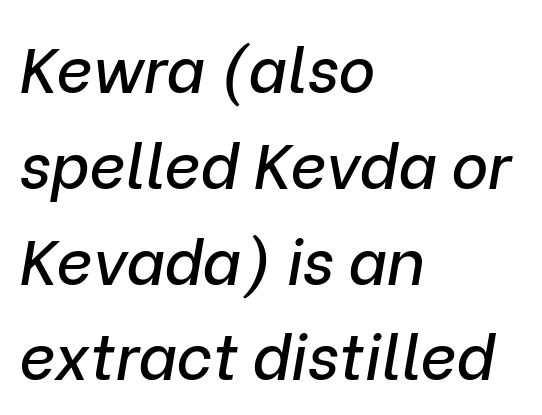
Q: Is the text italic (slanted)? A: Yes, it leans right by about 9 degrees.
Q: Is the text underlined? A: No.
Q: How is the paragraph aligned? A: Left-aligned.
Q: Is the spacing between letters normal or unusually wide? A: Normal.
Q: Is the spacing between lines tight, normal or loose? A: Normal.
Q: Width (condensed, normal, or wide)? A: Normal.
Q: Stroke contrast? A: Low.
Q: x-height? A: Medium.
Q: Monospaced? A: No.
